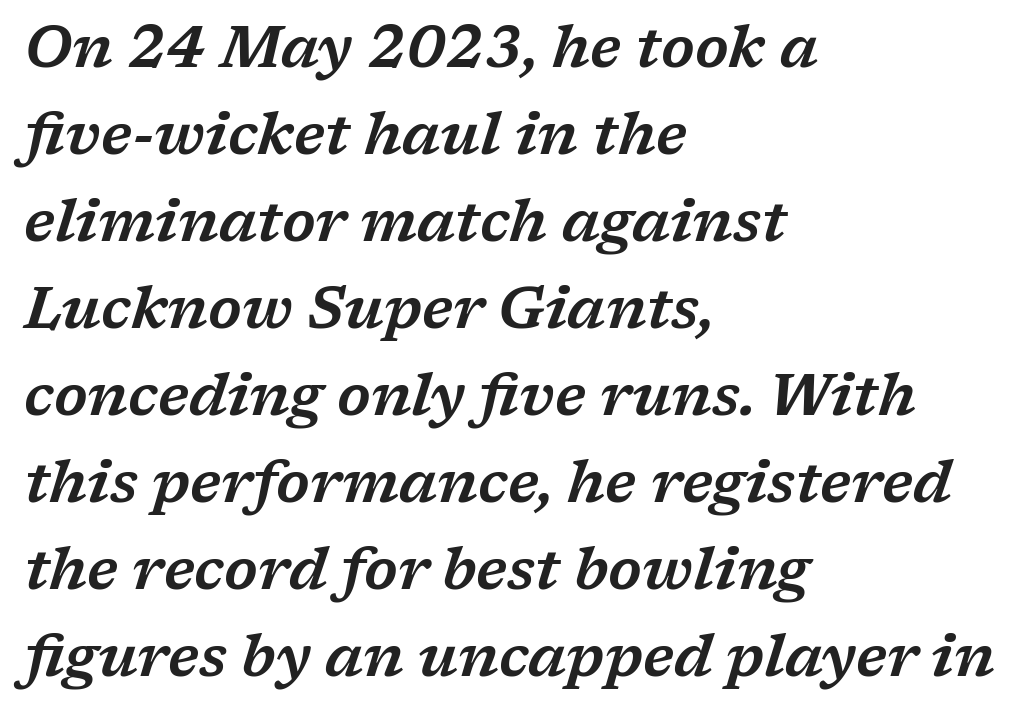
Nobody drew a line under any word here. Quick note: italic. Do the characters align in a grid? No, the font is proportional. The compositor pushed each line to the left boundary.
